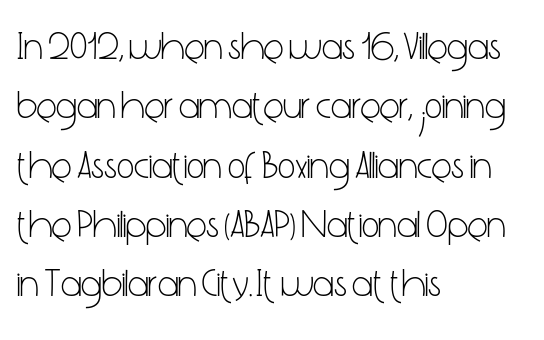
{"serif": "no", "italic": "no", "bold": "no", "weight": "light", "width": "condensed", "stroke_contrast": "low", "x_height": "medium", "monospaced": "no", "underline": "no", "align": "left", "line_spacing": "normal", "line_spacing_ratio": 1.56, "letter_spacing": "normal", "letter_spacing_em": 0.0, "glyph_px": 38}
